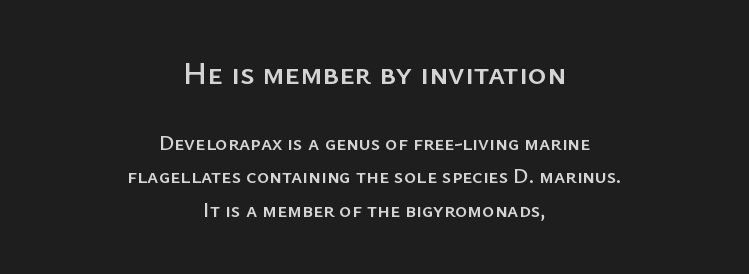
This sample has the flowing, uneven cadence of proportional lettering. The baseline area is clear. Which chunk is bigger? The first one — the top block dwarfs the bottom. Tall strokes in this sample are plumb rather than angled.
